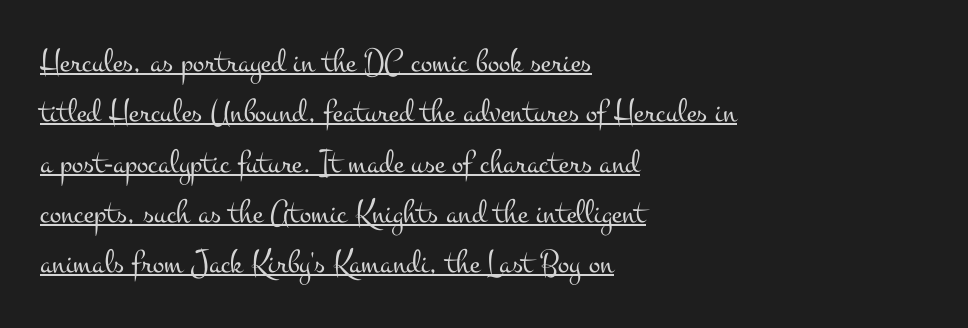
Q: Is the text bold? A: No.
Q: Is the text italic (slanted)? A: Yes.
Q: Is the typeface a serif or a sans-serif typeface? A: Serif.
Q: Is the text underlined? A: Yes.
Q: How is the paragraph aligned? A: Left-aligned.
Q: Is the spacing between letters normal or unusually wide? A: Normal.
Q: Is the spacing between lines tight, normal or loose? A: Normal.
Q: Width (condensed, normal, or wide)? A: Wide.
Q: Stroke contrast? A: Medium.
Q: x-height? A: Small.
Q: Monospaced? A: No.
